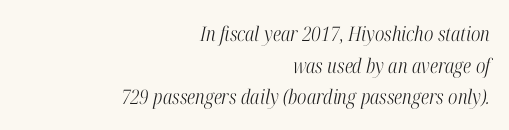
{"italic": "yes", "lean": "right", "slant_degrees": 12, "bold": "no", "underline": "no", "align": "right", "line_spacing": "normal", "line_spacing_ratio": 1.58, "letter_spacing": "normal", "letter_spacing_em": 0.0, "glyph_px": 20}
